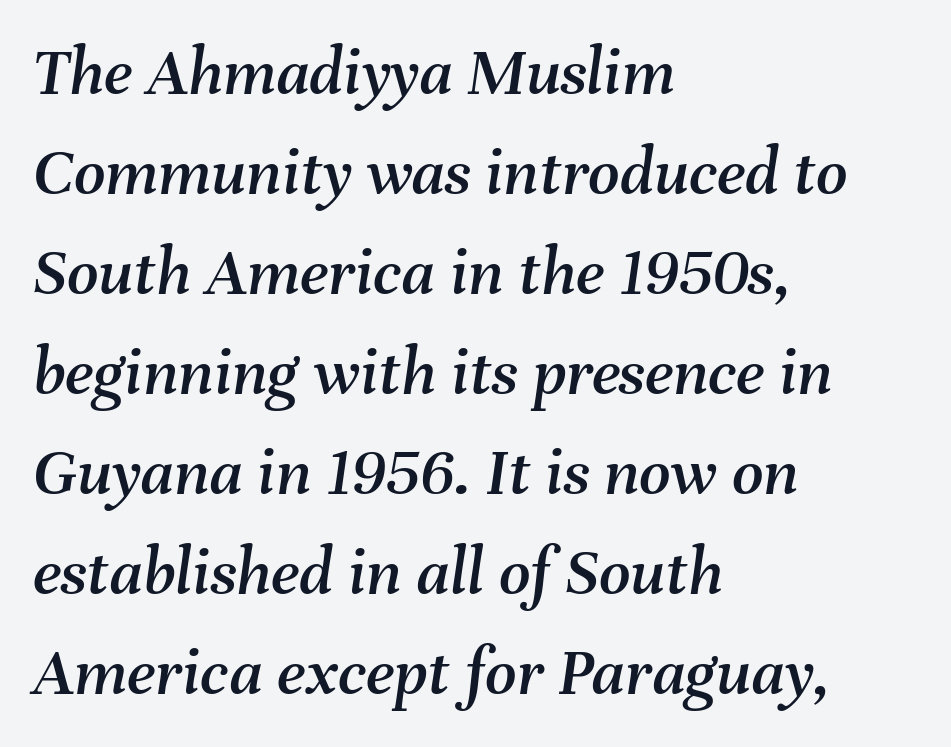
Q: Is the text italic (slanted)? A: Yes, it leans right by about 8 degrees.
Q: Is the text underlined? A: No.
Q: How is the paragraph aligned? A: Left-aligned.
Q: Is the spacing between letters normal or unusually wide? A: Normal.
Q: Is the spacing between lines tight, normal or loose? A: Normal.
Q: Width (condensed, normal, or wide)? A: Normal.
Q: Stroke contrast? A: Medium.
Q: x-height? A: Medium.
Q: Monospaced? A: No.
